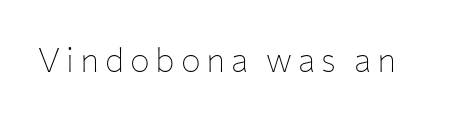
{"serif": "no", "italic": "no", "bold": "no", "weight": "thin", "width": "normal", "stroke_contrast": "low", "x_height": "medium", "monospaced": "no", "underline": "no", "glyph_px": 33}
